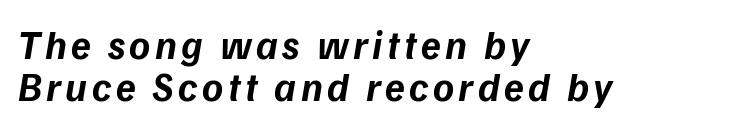
{"italic": "yes", "lean": "right", "slant_degrees": 9, "bold": "yes", "weight": "bold", "width": "normal", "stroke_contrast": "low", "x_height": "medium", "monospaced": "no", "underline": "no", "align": "left", "line_spacing": "tight", "line_spacing_ratio": 1.06, "glyph_px": 40}
